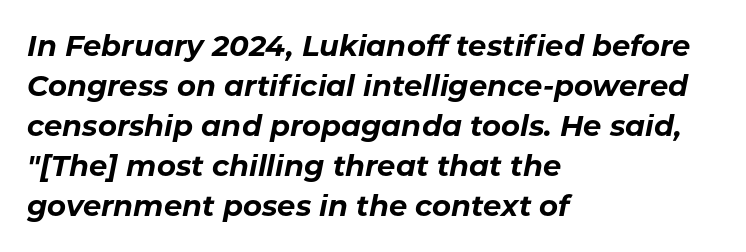
Q: Is the text bold? A: Yes.
Q: Is the text italic (slanted)? A: Yes, it leans right by about 11 degrees.
Q: Is the text underlined? A: No.
Q: How is the paragraph aligned? A: Left-aligned.
Q: Is the spacing between letters normal or unusually wide? A: Normal.
Q: Is the spacing between lines tight, normal or loose? A: Normal.
Q: Width (condensed, normal, or wide)? A: Normal.
Q: Stroke contrast? A: Low.
Q: x-height? A: Medium.
Q: Monospaced? A: No.
